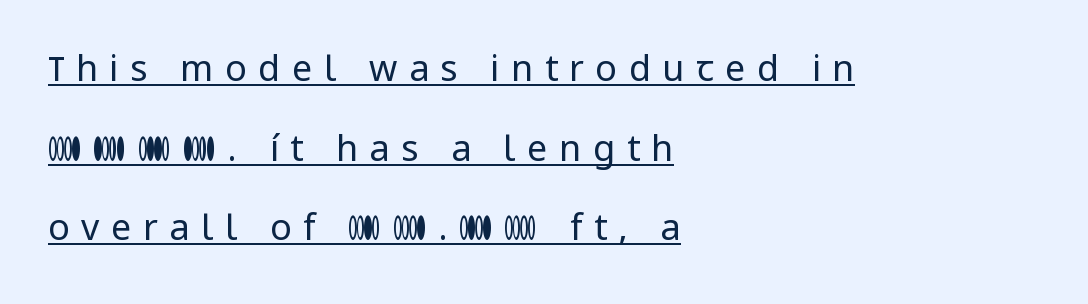
Reading down the column, the eye jumps a long way to each next line. Underlined type. Compared with a typical body face, this is equally light or lighter still. Is this a fixed-width face? No — the glyphs have proportional, varying widths.
